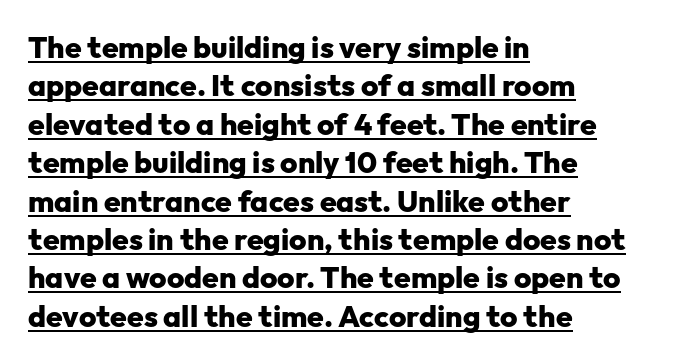
{"serif": "no", "italic": "no", "bold": "yes", "weight": "heavy", "width": "normal", "stroke_contrast": "low", "x_height": "medium", "monospaced": "no", "underline": "yes", "align": "left", "line_spacing": "normal", "line_spacing_ratio": 1.28, "letter_spacing": "normal", "letter_spacing_em": 0.0, "glyph_px": 30}
